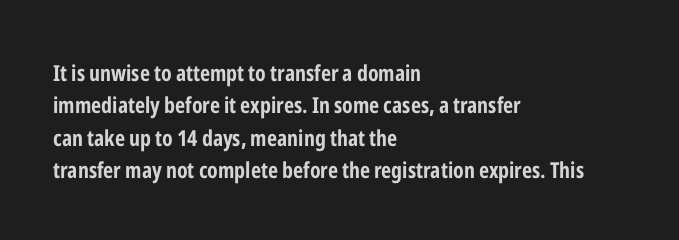
Q: Is the text bold? A: Yes.
Q: Is the text italic (slanted)? A: No, it is upright.
Q: Is the text underlined? A: No.
Q: How is the paragraph aligned? A: Left-aligned.
Q: Is the spacing between letters normal or unusually wide? A: Normal.
Q: Is the spacing between lines tight, normal or loose? A: Normal.
